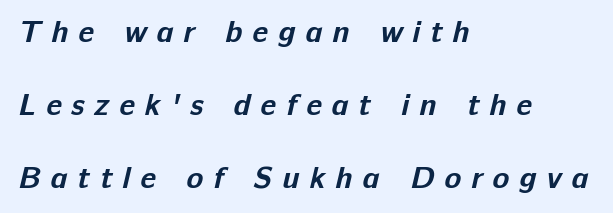
Each letter's strokes conclude bluntly, with no projecting serifs. One glance says open: line gaps are wider than usual. Any mark beneath the type? The region is blank. Is this a fixed-width face? No — the glyphs have proportional, varying widths. Spacing between characters has been opened up far beyond the box default. These words are printed bold, with thick strokes throughout.
